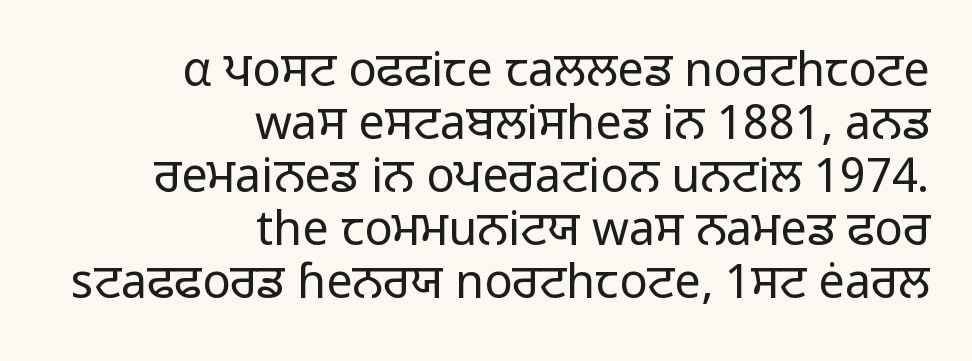
Short and long lines alike share a common ending point at right. Leading is clearly below the norm, producing a dense column. The letters carry no serifs — their stems end cleanly without finishing strokes. These glyphs show unthickened strokes, regular width or finer.
